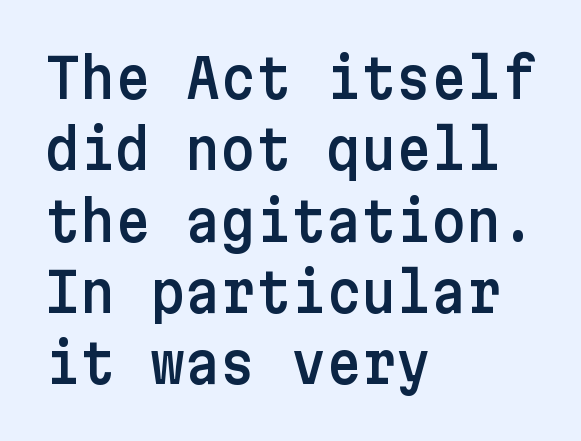
{"serif": "no", "italic": "no", "width": "normal", "stroke_contrast": "low", "x_height": "medium", "underline": "no", "align": "left", "line_spacing": "normal", "line_spacing_ratio": 1.32, "letter_spacing": "normal", "letter_spacing_em": 0.0, "glyph_px": 54}
